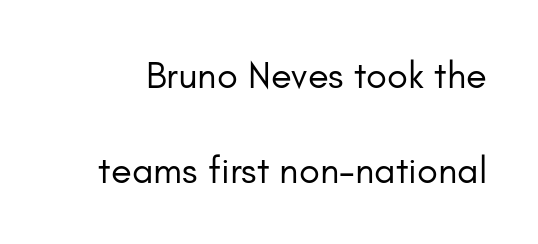
The image shows 38 px regular-weight sans-serif type, upright; set loose line spacing (2.5x), normal letter spacing, not underlined; low stroke contrast and a small x-height.
